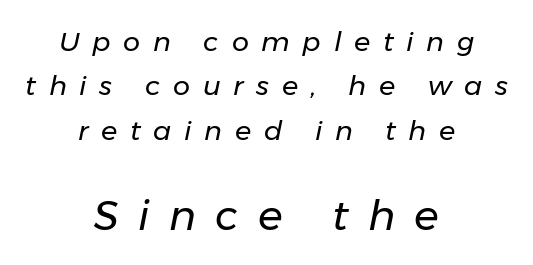
The lower block of text is set noticeably larger than the block above it. The compositor balanced each line on the midline. There's an unmistakable incline to the writing here. The space beneath each line is pristine and unruled.
